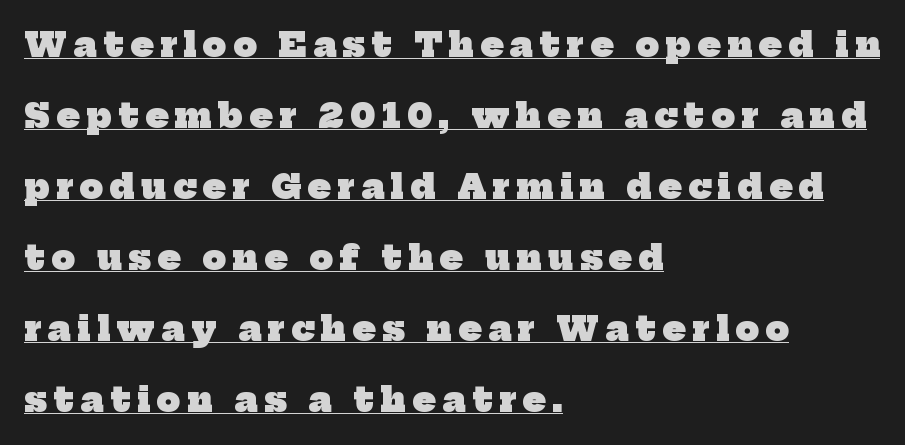
Tracking here is generous; glyphs stand well apart from one another. Line spacing here is loose. Does the weight exceed regular? Yes, all the way to bold. Glance below the letters and you will spot a drawn line. You could not count columns in this text — the font is proportionally spaced. A typesetter would label this face a serif.
